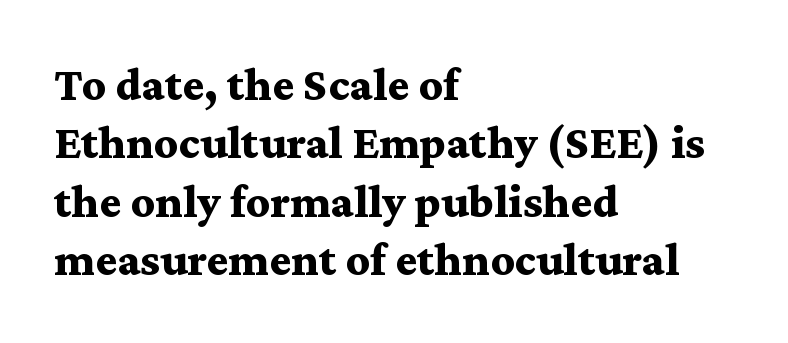
Observe the serifs anchoring each vertical stroke in this sample. The font is running at its bold setting. Nobody drew a line under any word here. Varying glyph widths throughout — classic text-font behaviour. Leftover space on each line is placed entirely after the last word.
